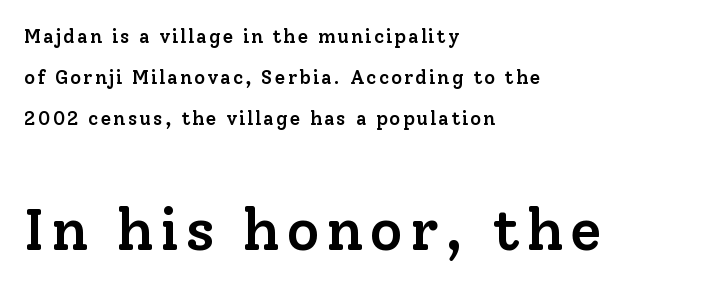
{"serif": "yes", "italic": "no", "bold": "semi", "weight": "semibold", "width": "normal", "stroke_contrast": "low", "x_height": "medium", "monospaced": "no", "underline": "no", "align": "left", "line_spacing": "loose", "line_spacing_ratio": 2.16, "larger_block": "second", "size_ratio": 3.05, "glyph_px": 58}
